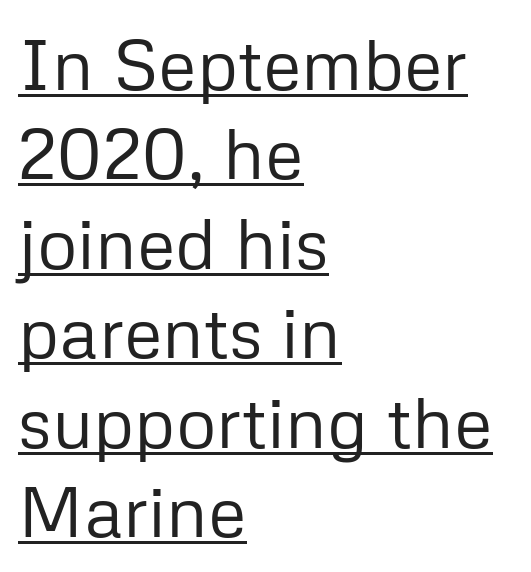
Q: Is the text bold? A: No.
Q: Is the text italic (slanted)? A: No, it is upright.
Q: Is the typeface a serif or a sans-serif typeface? A: Sans-serif.
Q: Is the text underlined? A: Yes.
Q: How is the paragraph aligned? A: Left-aligned.
Q: Is the spacing between letters normal or unusually wide? A: Normal.
Q: Is the spacing between lines tight, normal or loose? A: Normal.
Q: Width (condensed, normal, or wide)? A: Normal.
Q: Stroke contrast? A: Low.
Q: x-height? A: Medium.
Q: Monospaced? A: No.
